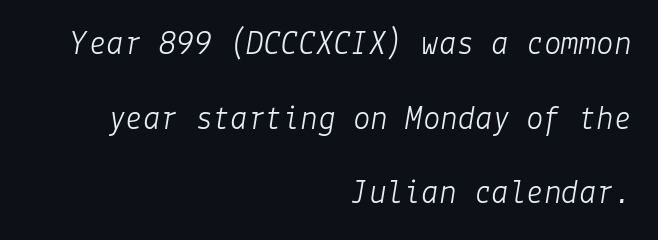
A quiet, ordinary-to-light weight characterises the typeface. Honestly, the rows look like they've been pulled way apart. Teacher's note: observe the even right margin — that is flush-right alignment. Clear beneath every line of the passage. These lines were composed using italics.
